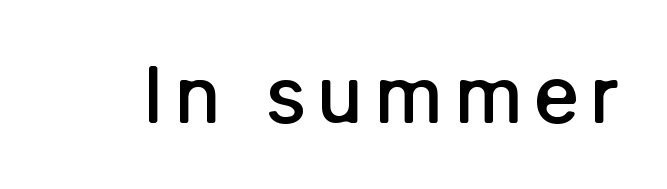
The letters stand upright; this is a roman face. The face used here is a semibold: visibly heavier than regular, lighter than bold. The area under the type is left untouched. Serif or sans? Sans — the stroke terminals are bare. Character widths vary here, with narrow letters taking less room than wide ones.
